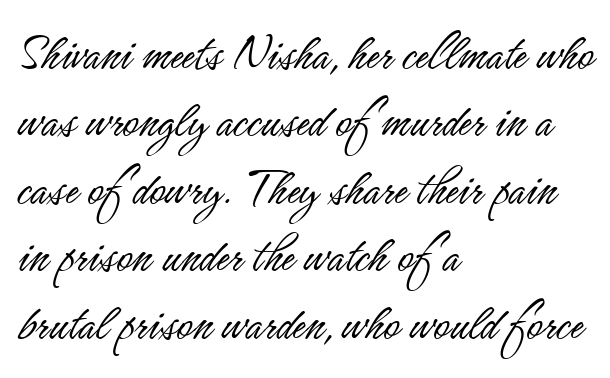
Check under the words: just untouched page. This rendering leaves character spacing at its baseline value. The leading is moderate, giving the passage an even texture. The letters look calm and open, with moderate or lighter stems.
